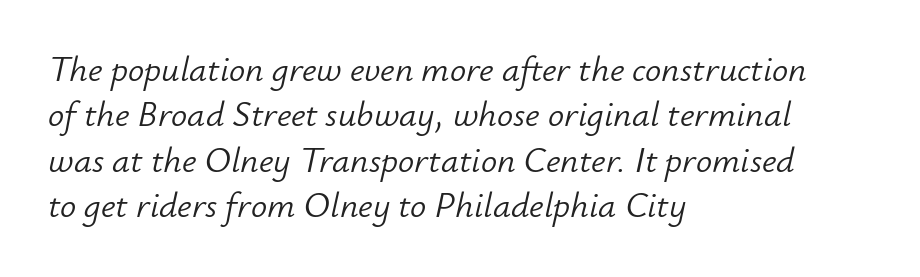
The strokes carry an ordinary text weight at most. Nothing unusual about the tracking: characters are spaced as the font intends. A typesetter would call this proportional, since set widths differ per character. The rendering applies a slant to the glyphs. Leading matches the norm, producing a regular column.
